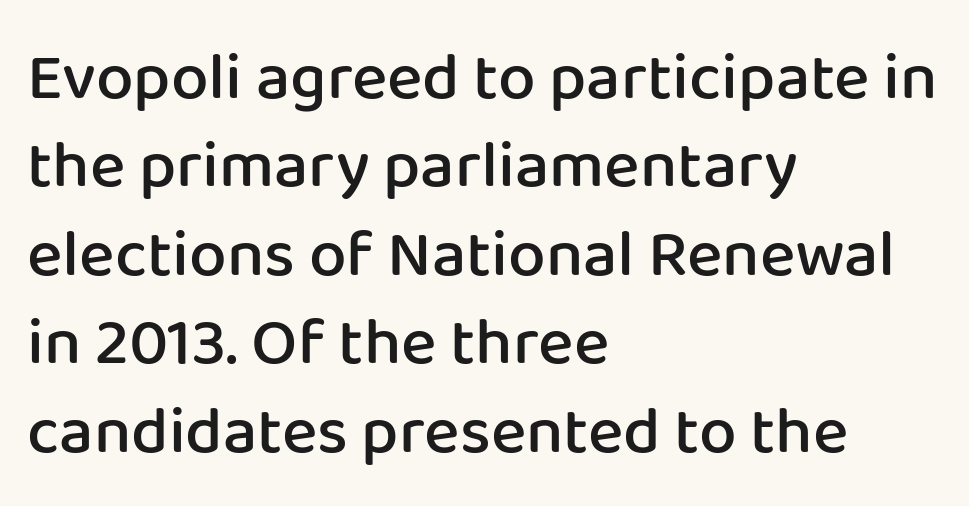
{"serif": "no", "italic": "no", "bold": "semi", "weight": "semibold", "width": "normal", "stroke_contrast": "low", "x_height": "medium", "monospaced": "no", "underline": "no", "align": "left", "line_spacing": "normal", "line_spacing_ratio": 1.32, "letter_spacing": "normal", "letter_spacing_em": 0.0, "glyph_px": 67}
